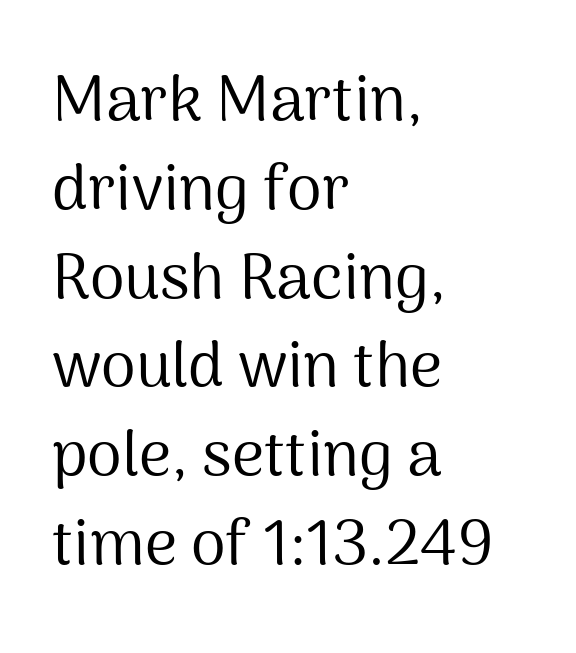
One-word summary of the alignment: left. You can tell from the bare stems that sans-serif type was used. Only glyphs here, with clear space below each row. Proportional: the letters do not fall into vertical columns.
